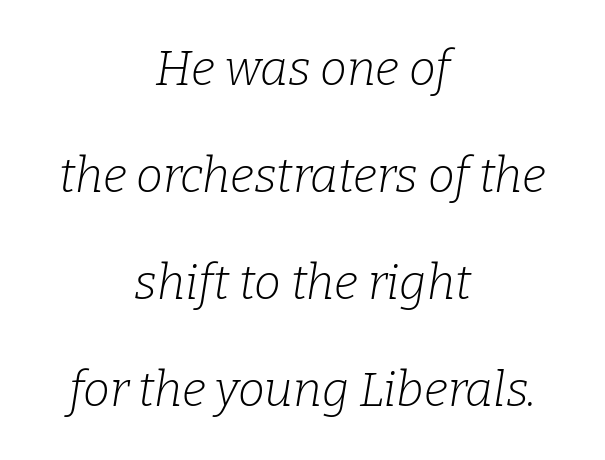
Q: Is the text bold? A: No.
Q: Is the text italic (slanted)? A: Yes, it leans right by about 9 degrees.
Q: Is the typeface a serif or a sans-serif typeface? A: Serif.
Q: Is the text underlined? A: No.
Q: How is the paragraph aligned? A: Centered.
Q: Is the spacing between letters normal or unusually wide? A: Normal.
Q: Is the spacing between lines tight, normal or loose? A: Loose.
Q: Width (condensed, normal, or wide)? A: Normal.
Q: Stroke contrast? A: Low.
Q: x-height? A: Medium.
Q: Monospaced? A: No.
